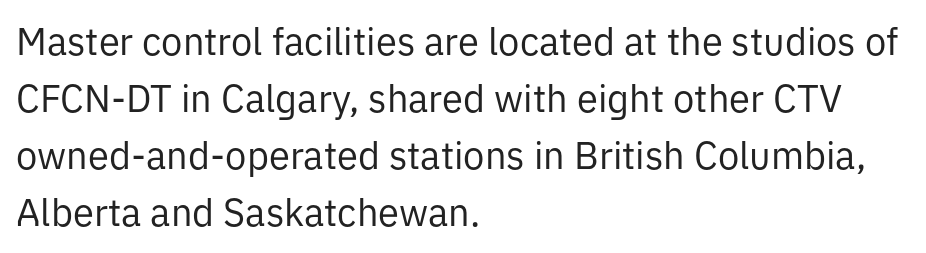
What stands out about the letter spacing? Nothing — it is the standard amount. The passage shown is not bold in any degree. This sample has the flowing, uneven cadence of proportional lettering. The font family rendered here belongs to the sans-serif group. Italic? Not at all — the glyphs are vertical.
